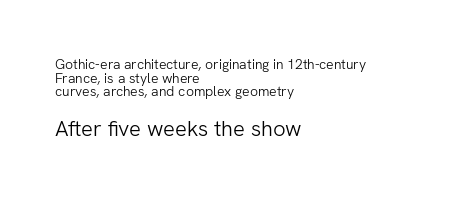
Q: Is the text bold? A: No.
Q: Is the text italic (slanted)? A: No, it is upright.
Q: Is the text underlined? A: No.
Q: How is the paragraph aligned? A: Left-aligned.
Q: Is the spacing between letters normal or unusually wide? A: Normal.
Q: Is the spacing between lines tight, normal or loose? A: Tight.
Q: Which block of text is set in a larger size, the first (top) or the second (bottom)? A: The second (bottom) one.
